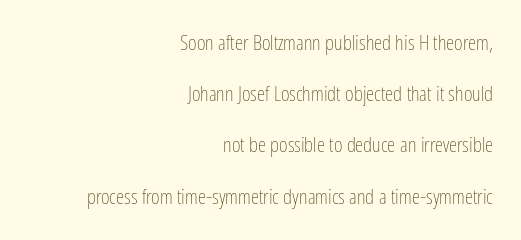
The image shows 21 px text type, upright; set right-aligned, loose line spacing (2.44x), normal letter spacing, not underlined.
